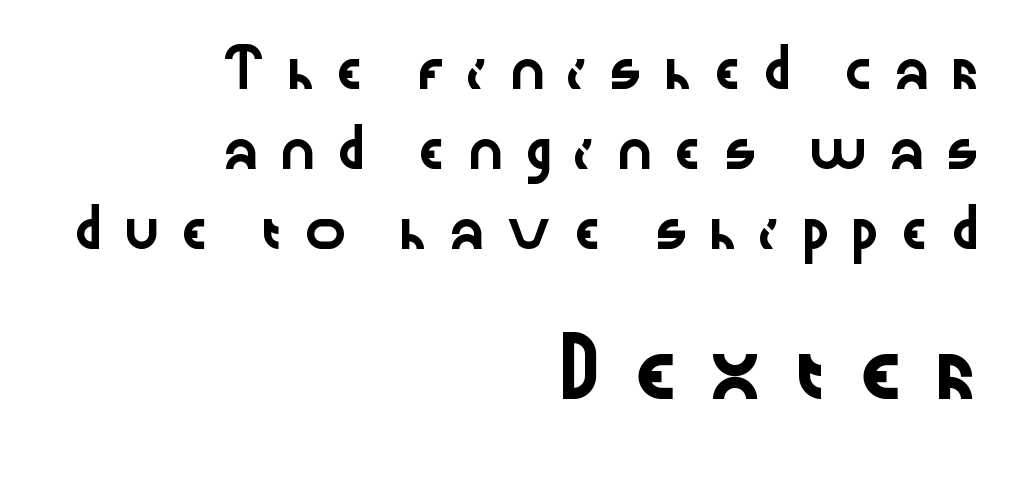
Which of the two is more prominent by size? The second, at the bottom. A typesetter would call this proportional, since set widths differ per character. Unlike a traditional serif, this face leaves its strokes unadorned. The strip under each line holds only bare page.
